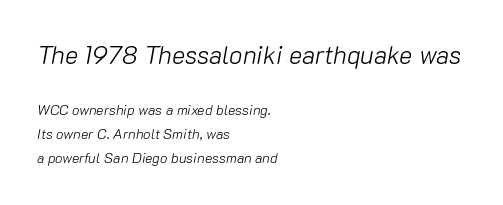
Q: Is the text bold? A: No.
Q: Is the text italic (slanted)? A: Yes, it leans right by about 10 degrees.
Q: Is the text underlined? A: No.
Q: How is the paragraph aligned? A: Left-aligned.
Q: Is the spacing between letters normal or unusually wide? A: Normal.
Q: Which block of text is set in a larger size, the first (top) or the second (bottom)? A: The first (top) one.
